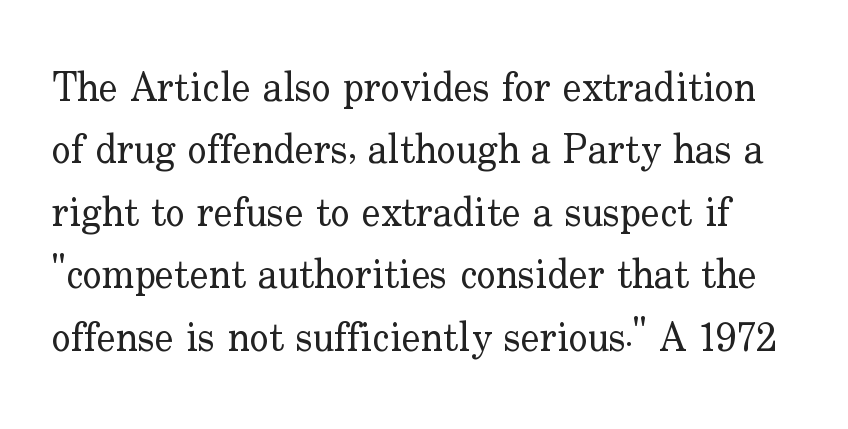
{"serif": "yes", "italic": "no", "bold": "no", "weight": "regular", "width": "normal", "stroke_contrast": "low", "x_height": "small", "monospaced": "no", "underline": "no", "line_spacing": "normal", "line_spacing_ratio": 1.56, "letter_spacing": "normal", "letter_spacing_em": 0.0, "glyph_px": 40}
